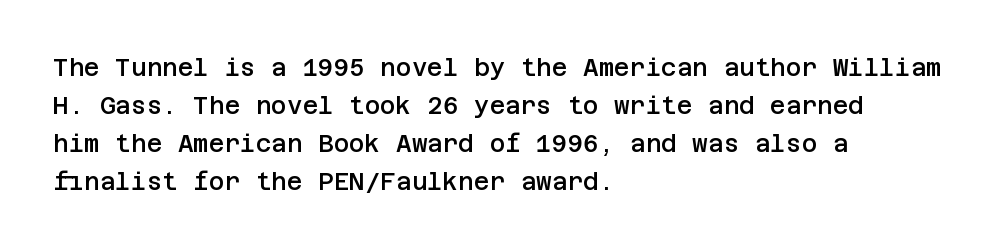
When letters stand straight like this, we call the style roman or upright. Look at the stroke-to-counter ratio: somewhat heavy, a semibold. Any mark beneath the type? The region is blank. The passage shown stacks its lines at a standard gap. No extra tracking has been applied to these lines.
